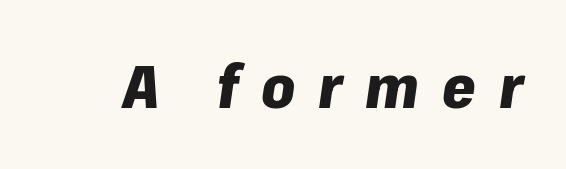
The image shows 60 px heavy type, italic (leaning right); set unusually wide letter spacing (+0.38 em), not underlined; low stroke contrast and a medium x-height.
